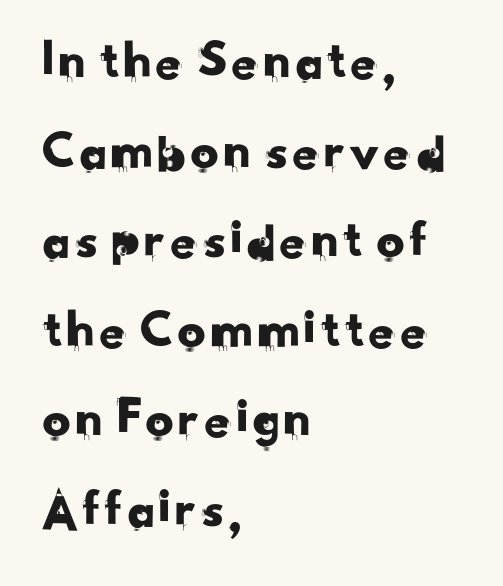
The image shows 56 px sans-serif type; set left-aligned, normal line spacing (1.6x), normal letter spacing, not underlined; low stroke contrast and a small x-height.
